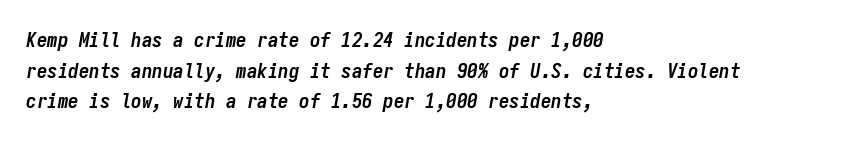
Q: Is the text bold? A: Yes.
Q: Is the text italic (slanted)? A: Yes, it leans right by about 9 degrees.
Q: Is the text underlined? A: No.
Q: How is the paragraph aligned? A: Left-aligned.
Q: Is the spacing between letters normal or unusually wide? A: Normal.
Q: Is the spacing between lines tight, normal or loose? A: Normal.
